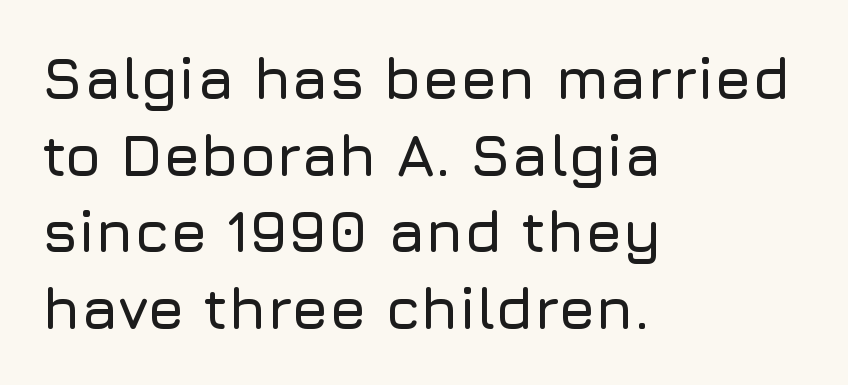
{"serif": "no", "italic": "no", "width": "normal", "stroke_contrast": "low", "x_height": "medium", "monospaced": "no", "underline": "no", "align": "left", "line_spacing": "normal", "line_spacing_ratio": 1.3, "letter_spacing": "normal", "letter_spacing_em": 0.0, "glyph_px": 59}
